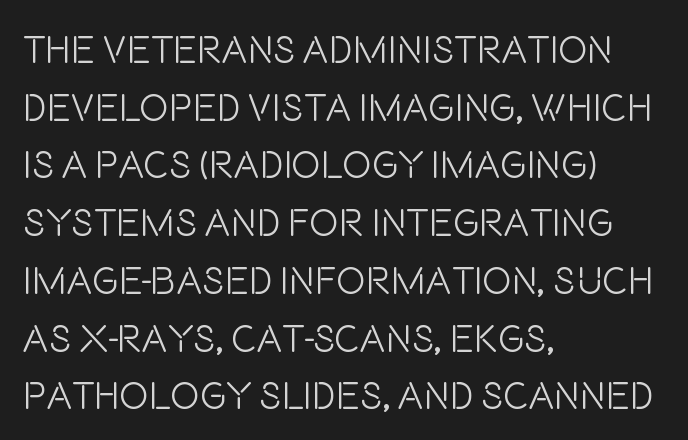
Q: Is the text bold? A: No.
Q: Is the text italic (slanted)? A: No, it is upright.
Q: Is the typeface a serif or a sans-serif typeface? A: Sans-serif.
Q: Is the text underlined? A: No.
Q: How is the paragraph aligned? A: Left-aligned.
Q: Is the spacing between letters normal or unusually wide? A: Normal.
Q: Is the spacing between lines tight, normal or loose? A: Normal.
Q: Width (condensed, normal, or wide)? A: Condensed.
Q: Stroke contrast? A: Low.
Q: x-height? A: Large.
Q: Monospaced? A: No.
